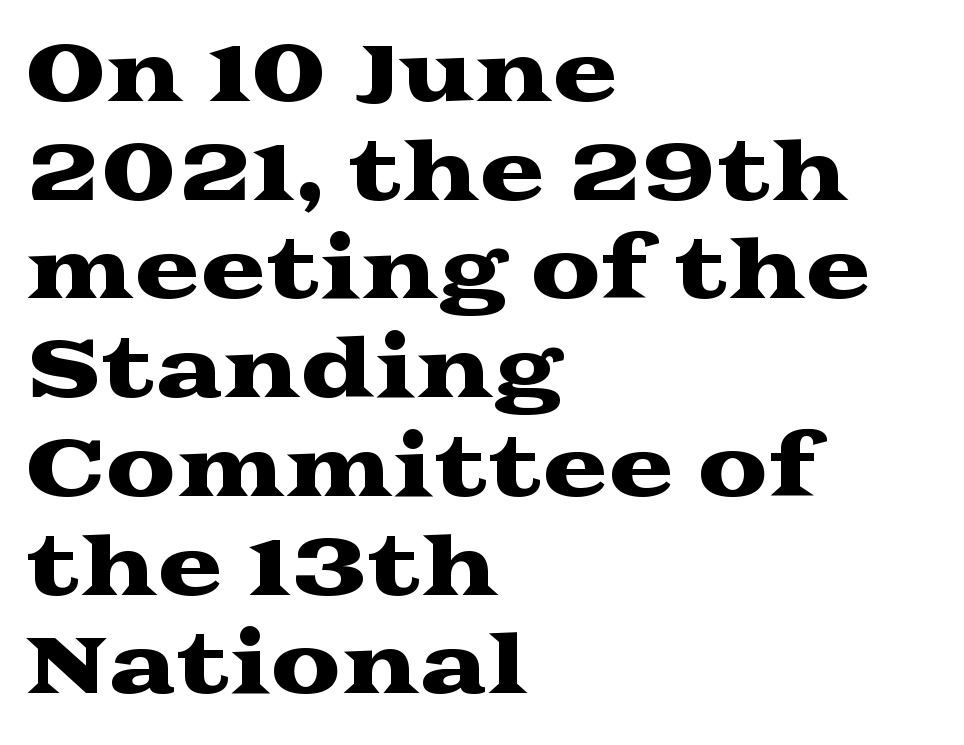
The image shows 79 px wide serif type, upright; set left-aligned, normal line spacing (1.25x), normal letter spacing, not underlined; medium stroke contrast and a medium x-height.
